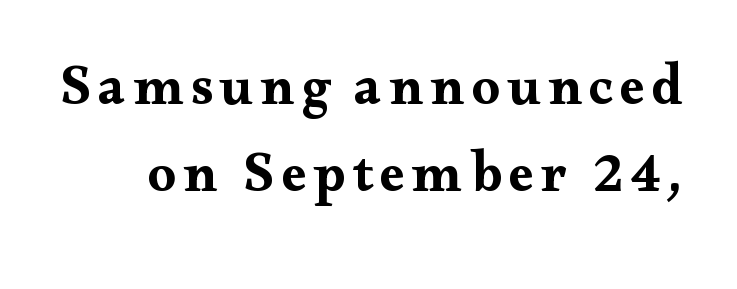
The vertical gap from one line to the next is medium. The face used here is proportionally spaced, like ordinary book or web type. Is there any slant? The stems are plumb. Look at the stroke-to-counter ratio: heavy, a bold.
